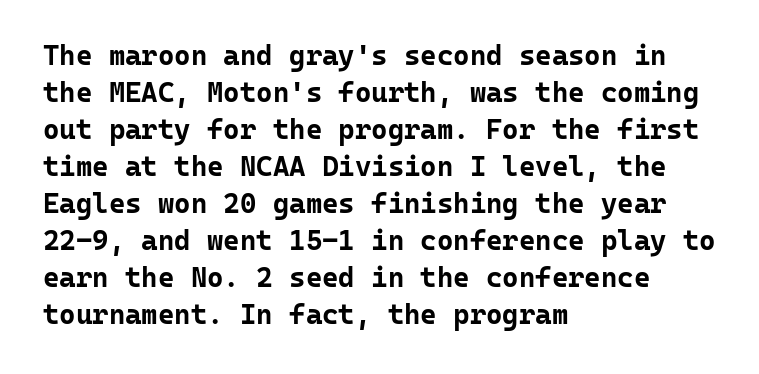
Q: Is the text bold? A: Yes.
Q: Is the text italic (slanted)? A: No, it is upright.
Q: Is the typeface a serif or a sans-serif typeface? A: Sans-serif.
Q: Is the text underlined? A: No.
Q: How is the paragraph aligned? A: Left-aligned.
Q: Is the spacing between letters normal or unusually wide? A: Normal.
Q: Is the spacing between lines tight, normal or loose? A: Normal.
Q: Width (condensed, normal, or wide)? A: Normal.
Q: Stroke contrast? A: Low.
Q: x-height? A: Medium.
Q: Monospaced? A: Yes.
